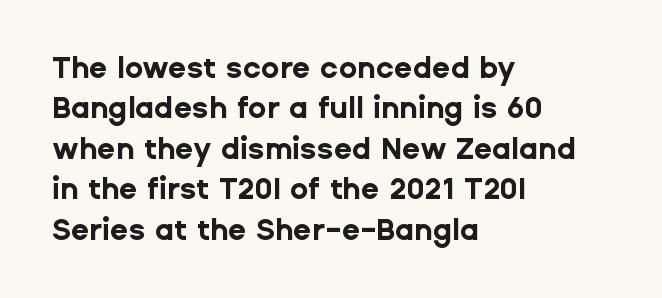
The image shows 30 px bold sans-serif type, upright; set left-aligned, normal line spacing (1.35x), normal letter spacing, not underlined; low stroke contrast and a medium x-height.
